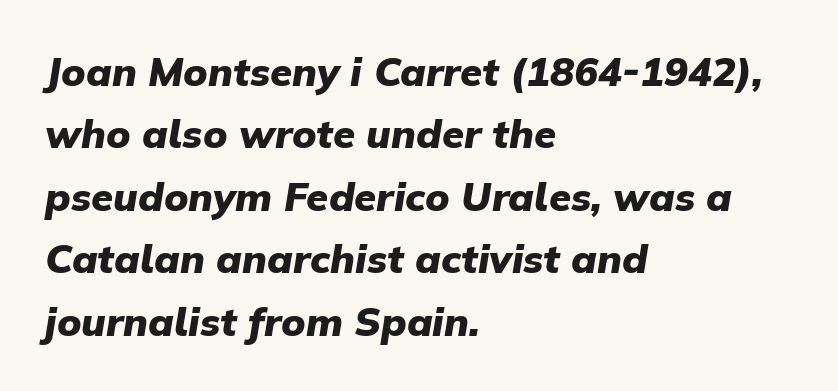
Q: Is the text bold? A: Yes.
Q: Is the text italic (slanted)? A: Yes, it leans right by about 9 degrees.
Q: Is the text underlined? A: No.
Q: How is the paragraph aligned? A: Left-aligned.
Q: Is the spacing between letters normal or unusually wide? A: Normal.
Q: Is the spacing between lines tight, normal or loose? A: Normal.
Q: Width (condensed, normal, or wide)? A: Normal.
Q: Stroke contrast? A: Low.
Q: x-height? A: Medium.
Q: Monospaced? A: No.
